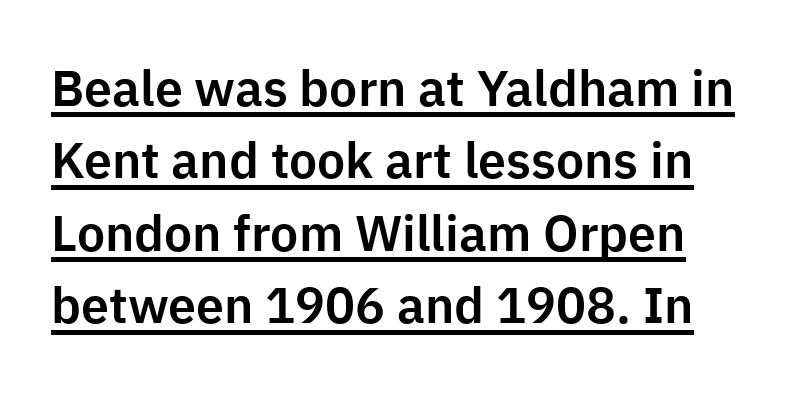
The image shows 50 px sans-serif type, upright; set normal line spacing (1.45x), normal letter spacing, underlined; low stroke contrast and a medium x-height.
